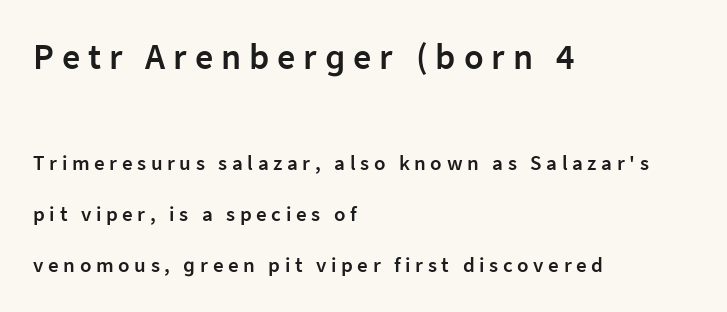
Q: Is the text bold? A: Semi-bold.
Q: Is the text italic (slanted)? A: No, it is upright.
Q: Is the typeface a serif or a sans-serif typeface? A: Sans-serif.
Q: Is the text underlined? A: No.
Q: How is the paragraph aligned? A: Left-aligned.
Q: Is the spacing between letters normal or unusually wide? A: Unusually wide.
Q: Is the spacing between lines tight, normal or loose? A: Loose.
Q: Which block of text is set in a larger size, the first (top) or the second (bottom)? A: The first (top) one.
Q: Width (condensed, normal, or wide)? A: Normal.
Q: Stroke contrast? A: Low.
Q: x-height? A: Medium.
Q: Monospaced? A: No.
